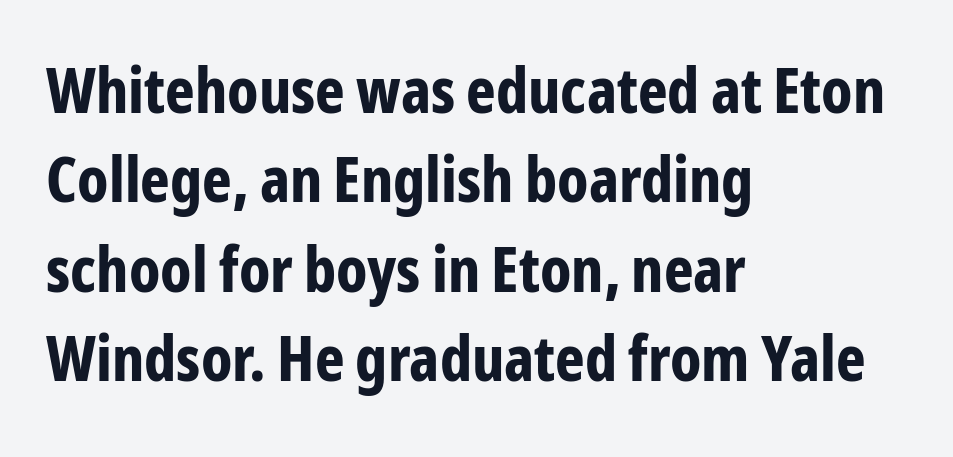
These words are printed bold, with thick strokes throughout. Nobody drew a line under any word here. Proportional: the letters do not fall into vertical columns. You can tell it's not italic because the verticals are truly vertical.
